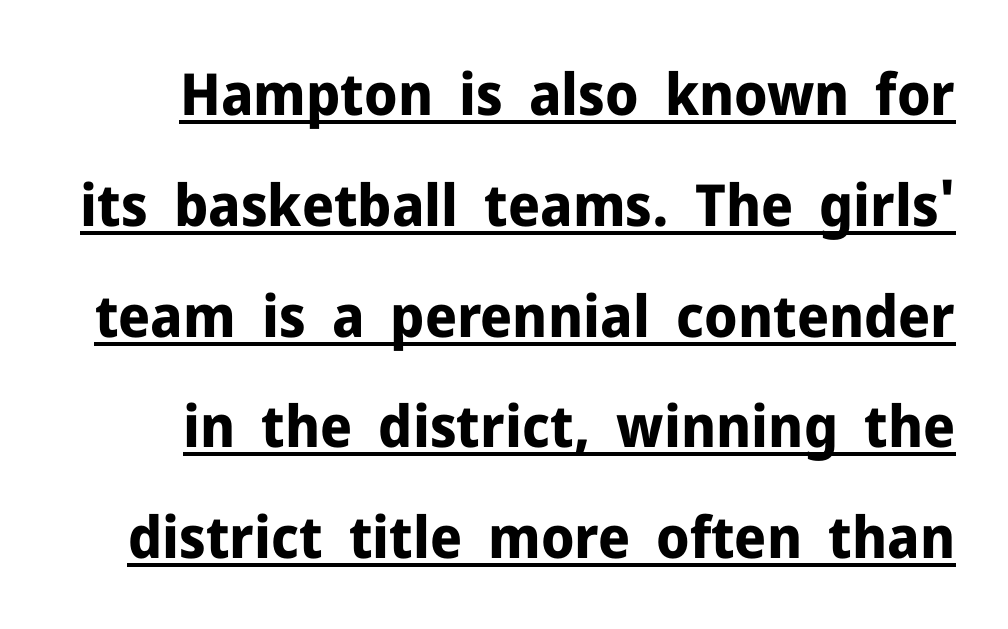
Q: Is the text bold? A: Yes.
Q: Is the text italic (slanted)? A: No, it is upright.
Q: Is the typeface a serif or a sans-serif typeface? A: Sans-serif.
Q: Is the text underlined? A: Yes.
Q: Is the spacing between letters normal or unusually wide? A: Normal.
Q: Is the spacing between lines tight, normal or loose? A: Loose.
Q: Width (condensed, normal, or wide)? A: Normal.
Q: Stroke contrast? A: Low.
Q: x-height? A: Medium.
Q: Monospaced? A: No.
